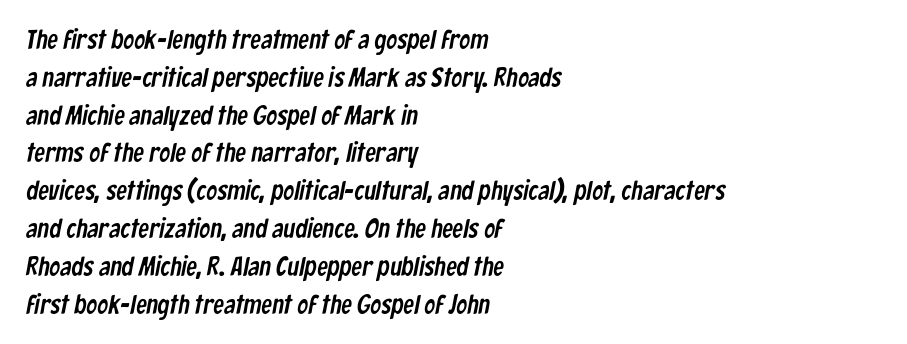
Short note: letters normally spaced. Is the block centered? No — it sits flush against the left margin. Is there much room between lines? A standard amount, neither cramped nor airy. Rule under the text: the space is simply empty.
